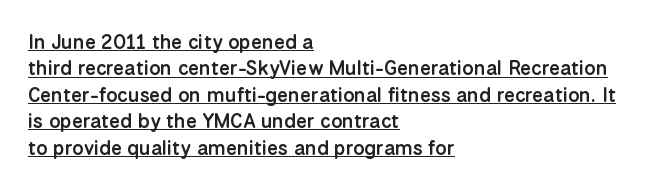
The block of text has a typical density, with ordinary space between rows. A fair bit of extra ink — the face is semibold, not bold. Posture: upright roman. These lines keep a tight, regular rhythm from letter to letter. Horizontally, the lines are justified to the leading edge only.
